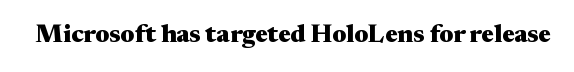
Q: Is the text bold? A: Yes.
Q: Is the text italic (slanted)? A: No, it is upright.
Q: Is the text underlined? A: No.
Q: Is the spacing between letters normal or unusually wide? A: Normal.
